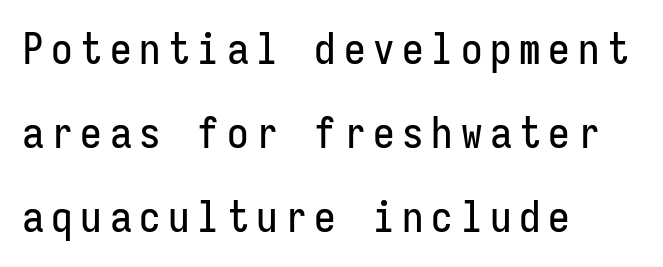
The image shows 43 px condensed sans-serif type, upright, monospaced; set left-aligned, loose line spacing (1.95x), not underlined; low stroke contrast and a medium x-height.
